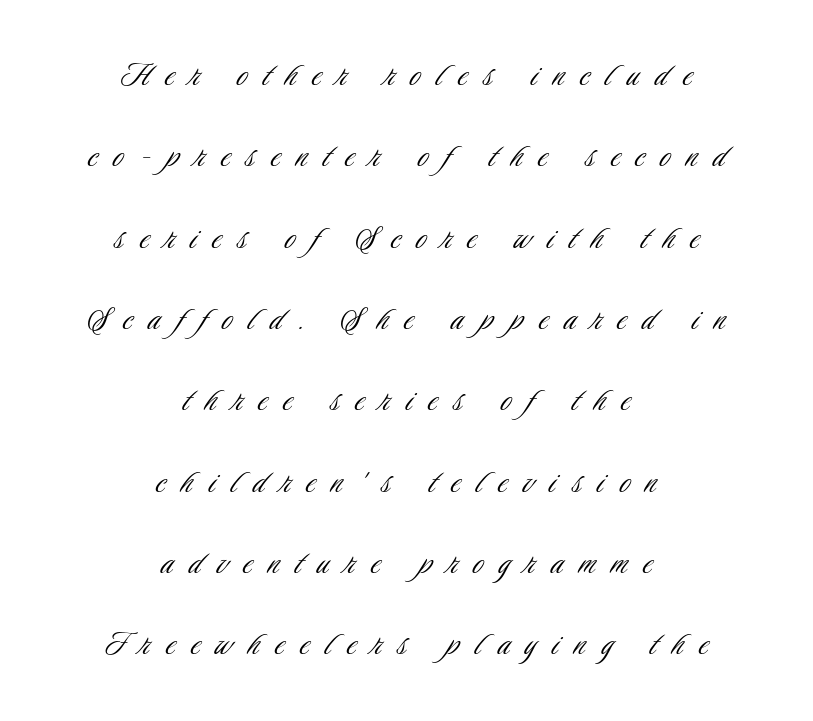
This sample has the flowing, uneven cadence of proportional lettering. This sample trades compactness for vertical openness between lines. Has an underline been added? It has not. This reads as an unemphasized weight, regular at the heaviest. The face used here is rendered with a markedly widened letterfit.
